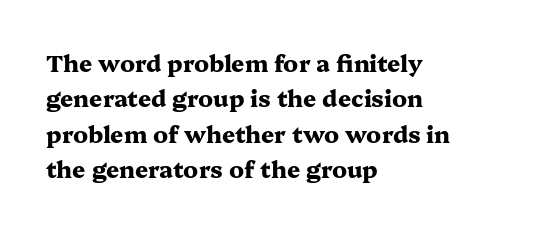
Q: Is the text bold? A: Yes.
Q: Is the text italic (slanted)? A: No, it is upright.
Q: Is the text underlined? A: No.
Q: How is the paragraph aligned? A: Left-aligned.
Q: Is the spacing between letters normal or unusually wide? A: Normal.
Q: Is the spacing between lines tight, normal or loose? A: Normal.
